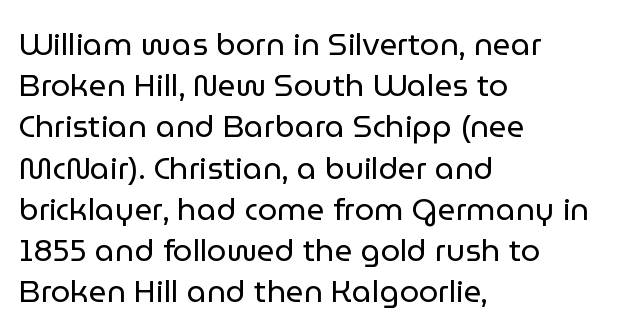
Q: Is the text bold? A: No.
Q: Is the text italic (slanted)? A: No, it is upright.
Q: Is the typeface a serif or a sans-serif typeface? A: Sans-serif.
Q: Is the text underlined? A: No.
Q: How is the paragraph aligned? A: Left-aligned.
Q: Is the spacing between letters normal or unusually wide? A: Normal.
Q: Is the spacing between lines tight, normal or loose? A: Normal.
Q: Width (condensed, normal, or wide)? A: Normal.
Q: Stroke contrast? A: Low.
Q: x-height? A: Medium.
Q: Monospaced? A: No.
